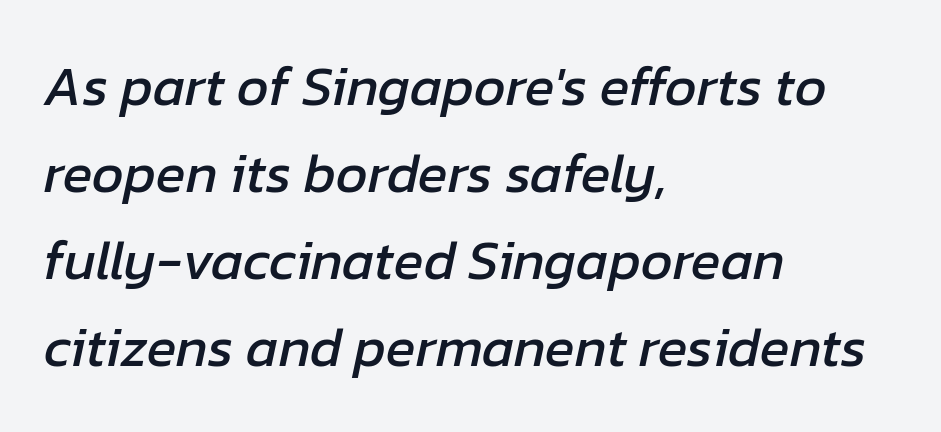
Normally led — the rows are evenly, conventionally spaced. Nobody touched the tracking dial on this one. Alignment: flush left. Spacing verdict: proportional, widths tailored to each character. The passage shown leans; its letterforms are oblique.
